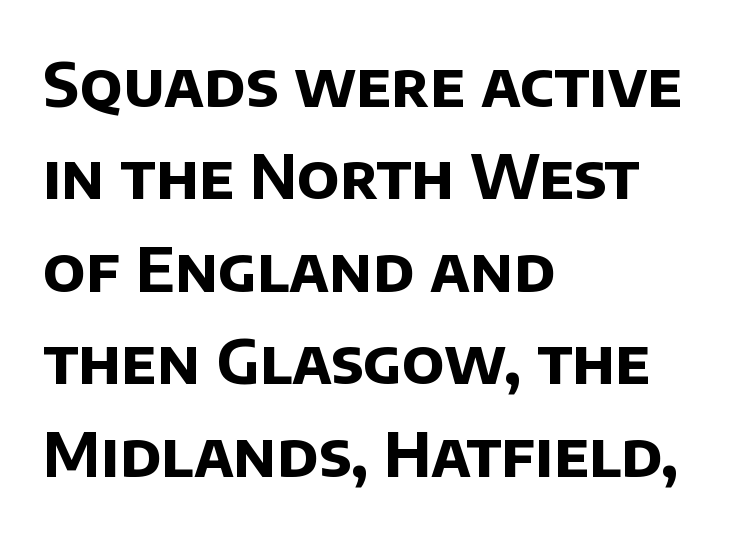
The image shows 62 px bold sans-serif type; set left-aligned, normal line spacing (1.49x), normal letter spacing, not underlined; low stroke contrast and a large x-height.
